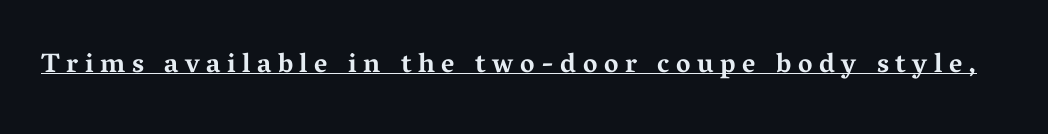
Quick note: not italic, upright. A rule runs beneath these lines of type. Loose tracking; the words dissolve into strings of separated letters. Thick stems and heavy bowls — unmistakably bold.
